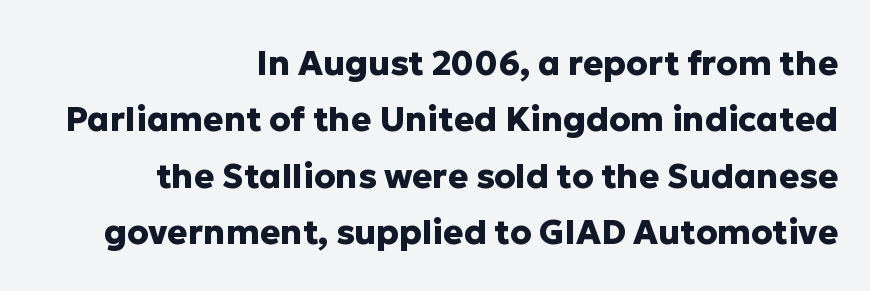
The image shows 34 px heavy sans-serif type, upright; set right-aligned, normal line spacing (1.66x), normal letter spacing, not underlined; low stroke contrast and a medium x-height.
